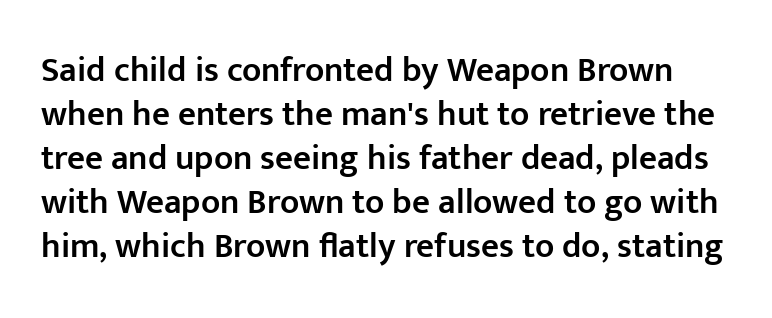
This is moderately heavy type, rendered in semibold. The strip under each line holds only bare page. Are there feet on the stems? There aren't — it's a sans. The rendering uses a moderate line-height, typical for paragraphs. The lettering holds an erect, upright posture throughout.
